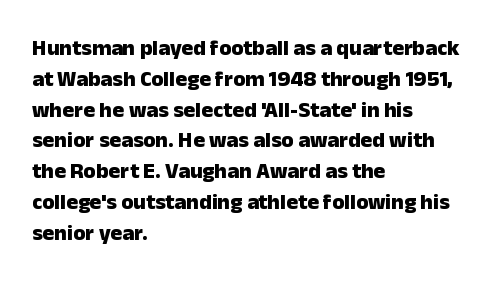
No italicization has been applied; the sample stays upright. The line-height multiplier appears to be the usual default. The face used here has the dense, thick strokes of a bold. Clear beneath every line of the passage. Each word holds together tightly as a unit, with standard inter-letter gaps. The typesetter chose a ragged-right arrangement here.
